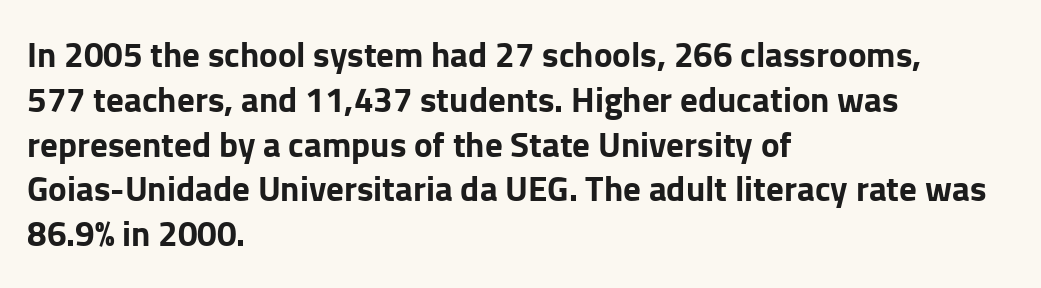
Q: Is the text bold? A: Yes.
Q: Is the text italic (slanted)? A: No, it is upright.
Q: Is the typeface a serif or a sans-serif typeface? A: Sans-serif.
Q: Is the text underlined? A: No.
Q: How is the paragraph aligned? A: Left-aligned.
Q: Is the spacing between letters normal or unusually wide? A: Normal.
Q: Is the spacing between lines tight, normal or loose? A: Normal.
Q: Width (condensed, normal, or wide)? A: Normal.
Q: Stroke contrast? A: Low.
Q: x-height? A: Medium.
Q: Monospaced? A: No.
